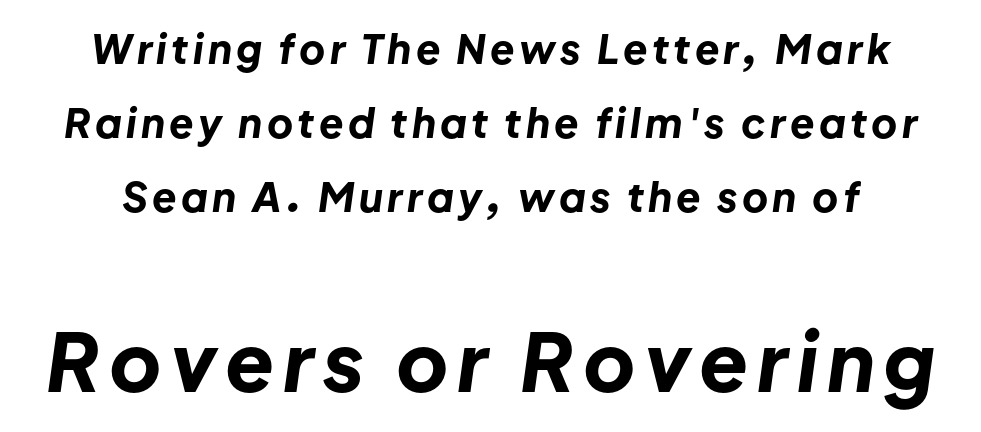
The image shows 80 px bold type, italic (leaning right); set line spacing 1.85x, not underlined; the second (bottom) block is 2.0x larger; low stroke contrast and a medium x-height.
